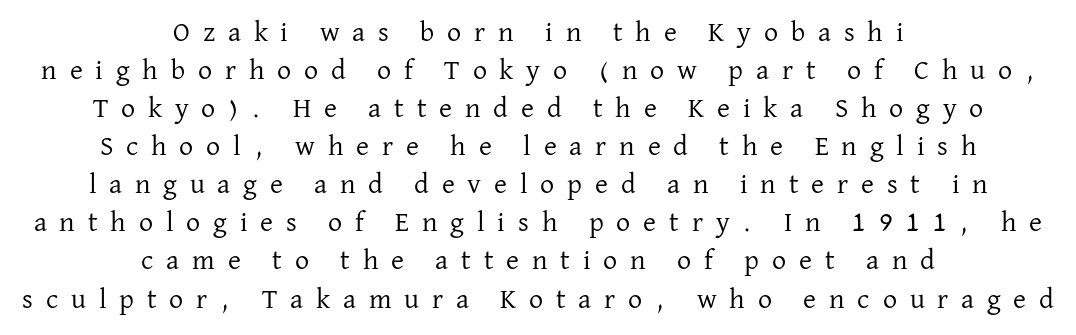
Q: Is the text bold? A: No.
Q: Is the text italic (slanted)? A: No, it is upright.
Q: Is the typeface a serif or a sans-serif typeface? A: Serif.
Q: Is the text underlined? A: No.
Q: How is the paragraph aligned? A: Centered.
Q: Is the spacing between letters normal or unusually wide? A: Unusually wide.
Q: Is the spacing between lines tight, normal or loose? A: Normal.
Q: Width (condensed, normal, or wide)? A: Normal.
Q: Stroke contrast? A: Low.
Q: x-height? A: Medium.
Q: Monospaced? A: No.
